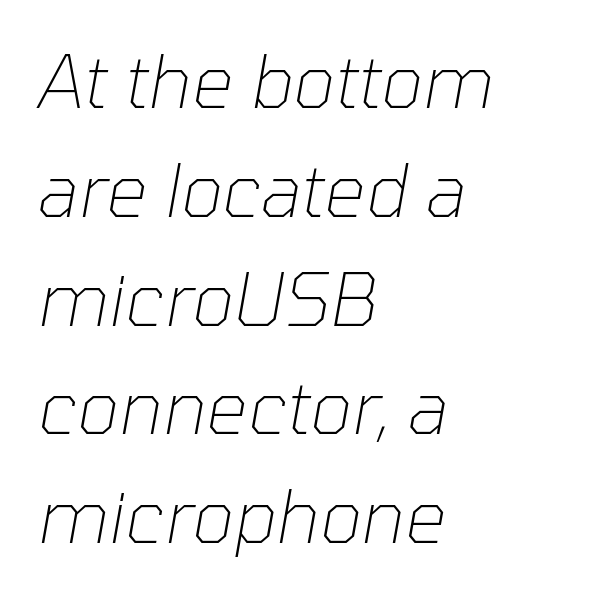
Q: Is the text bold? A: No.
Q: Is the text italic (slanted)? A: Yes, it leans right by about 10 degrees.
Q: Is the text underlined? A: No.
Q: How is the paragraph aligned? A: Left-aligned.
Q: Is the spacing between letters normal or unusually wide? A: Normal.
Q: Is the spacing between lines tight, normal or loose? A: Normal.
Q: Width (condensed, normal, or wide)? A: Normal.
Q: Stroke contrast? A: Low.
Q: x-height? A: Medium.
Q: Monospaced? A: No.
